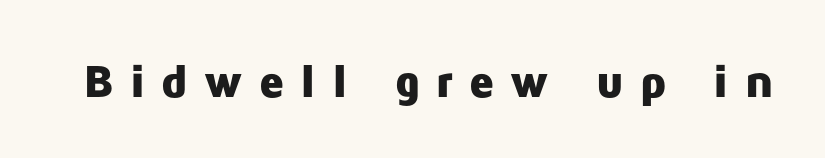
Descender tails drop into unmarked territory. These lines carry a lot of weight — the face is fully bold. A typesetter would call this proportional, since set widths differ per character. Font category for this specimen: sans-serif. The letters stand straight up with perfectly vertical stems.
